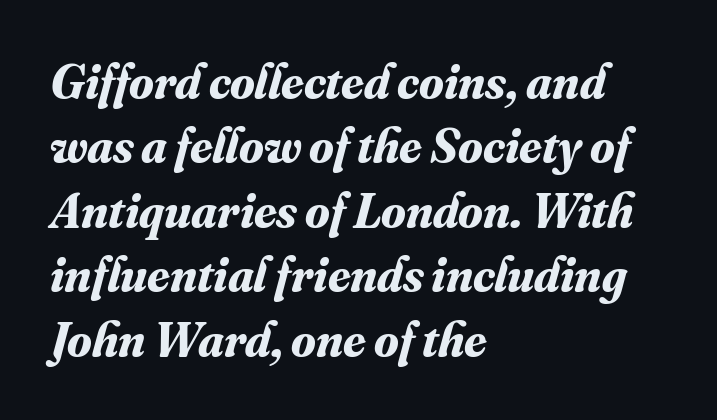
{"serif": "yes", "italic": "yes", "lean": "right", "slant_degrees": 16, "bold": "yes", "weight": "bold", "width": "normal", "stroke_contrast": "medium", "x_height": "small", "monospaced": "no", "underline": "no", "align": "left", "line_spacing": "normal", "line_spacing_ratio": 1.29, "letter_spacing": "normal", "letter_spacing_em": 0.0, "glyph_px": 50}
